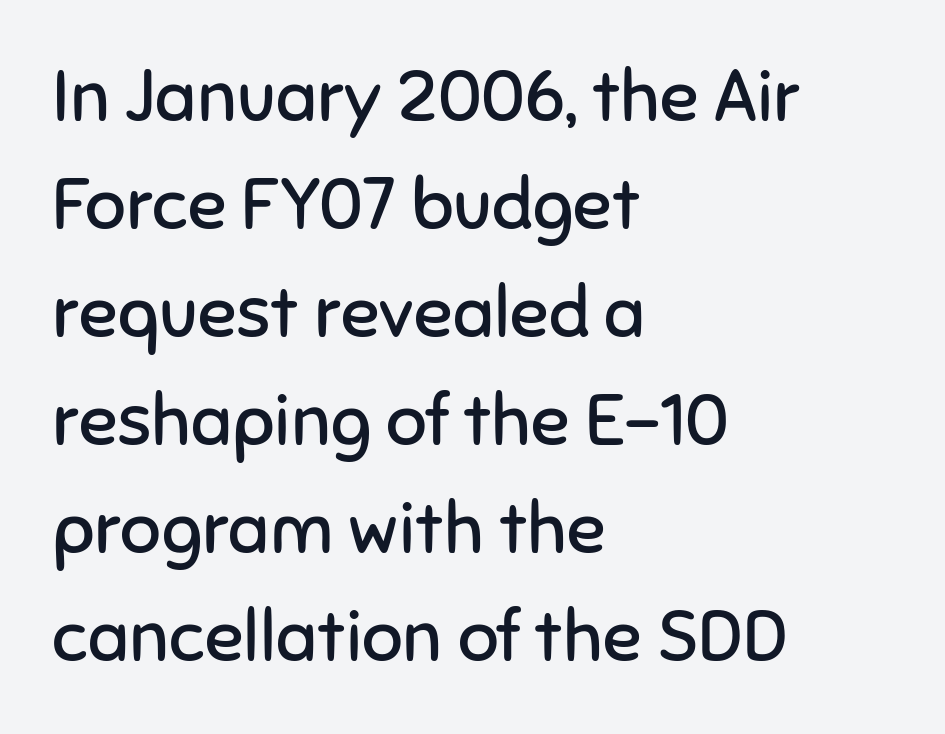
The image shows 72 px regular-weight sans-serif type, upright; set left-aligned, normal line spacing (1.5x), normal letter spacing, not underlined; low stroke contrast and a medium x-height.
